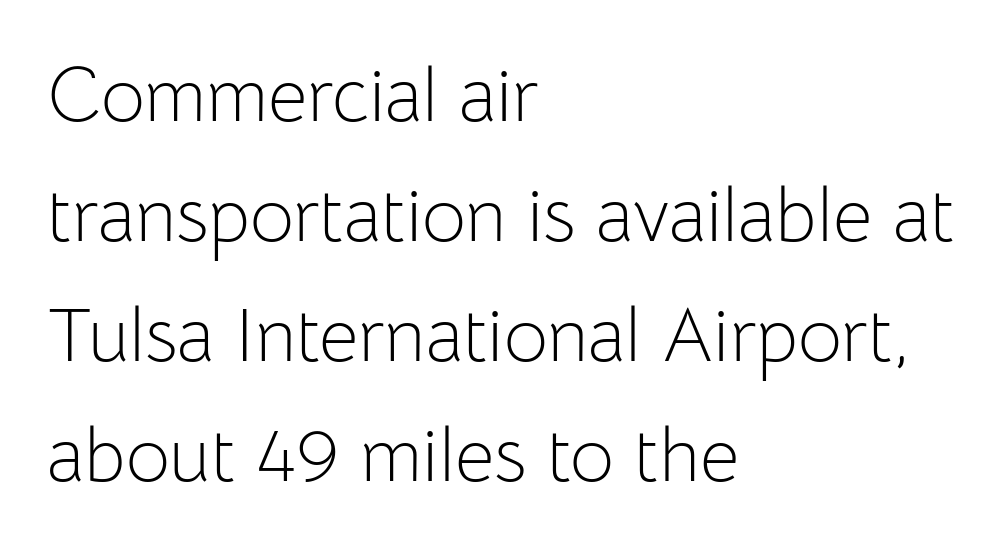
The image shows 76 px light sans-serif type, upright; set left-aligned, normal line spacing (1.58x), normal letter spacing, not underlined; low stroke contrast and a medium x-height.
